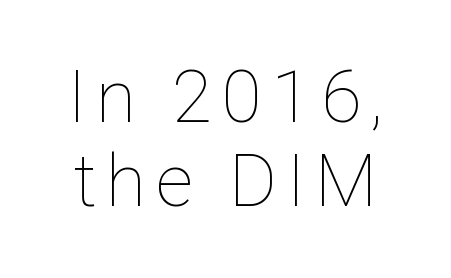
The image shows 73 px thin type, upright; set tight line spacing (1.15x), not underlined; low stroke contrast and a medium x-height.
